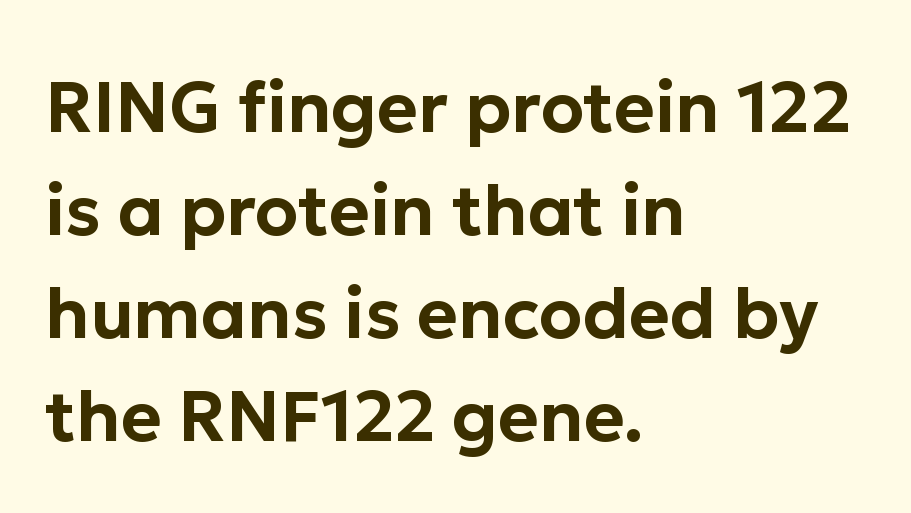
The image shows 70 px sans-serif type, upright; set left-aligned, normal line spacing (1.47x), normal letter spacing, not underlined; low stroke contrast and a medium x-height.
